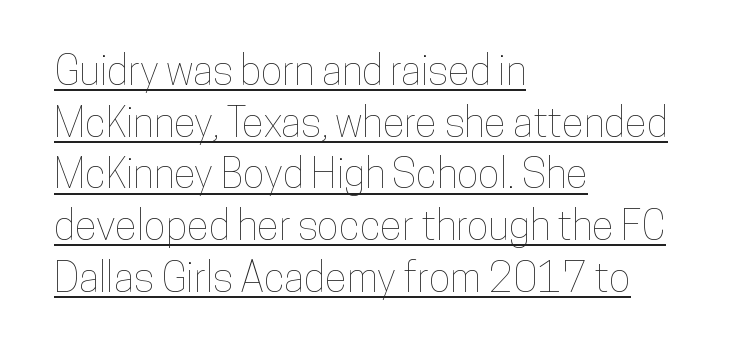
The sample's only ornament is a line tracing under the words. Quick note: not italic, upright. The passage shown is typed in a proportional face where columns would drift. Each word holds together tightly as a unit, with standard inter-letter gaps. Visually the block forms a straight wall on the left and a jagged coastline on the right.
